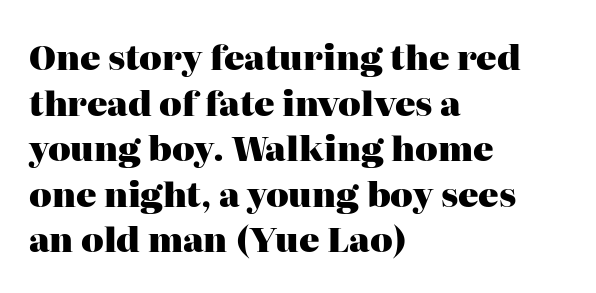
The image shows 34 px heavy serif type, upright; set left-aligned, normal line spacing (1.34x), normal letter spacing, not underlined; high stroke contrast and a medium x-height.
